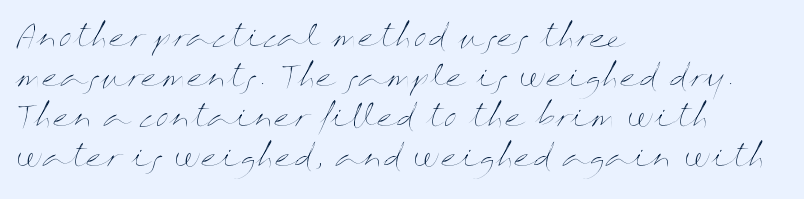
{"bold": "no", "weight": "thin", "width": "wide", "stroke_contrast": "medium", "x_height": "medium", "monospaced": "no", "underline": "no", "align": "left", "line_spacing": "normal", "line_spacing_ratio": 1.33, "letter_spacing": "normal", "letter_spacing_em": 0.0, "glyph_px": 30}
